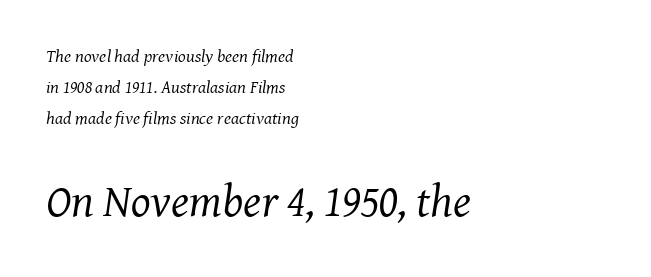
This rendering features lettering with no underline. Tall strokes in this sample are angled rather than plumb. You get the small type first, then a jump to larger type. The gaps between neighbouring characters are ordinary and unremarkable. The typesetting does not lean heavy: it is not bold.
